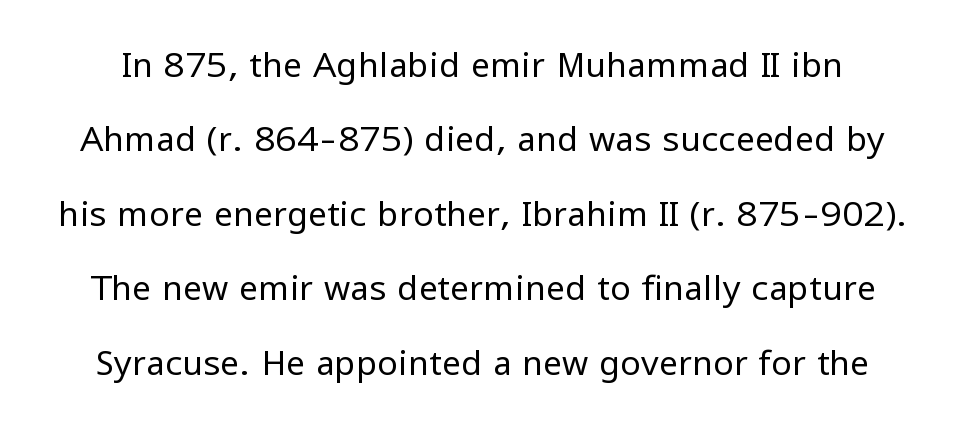
The image shows 34 px regular-weight sans-serif type, upright; set loose line spacing (2.19x), normal letter spacing, not underlined; low stroke contrast and a medium x-height.
